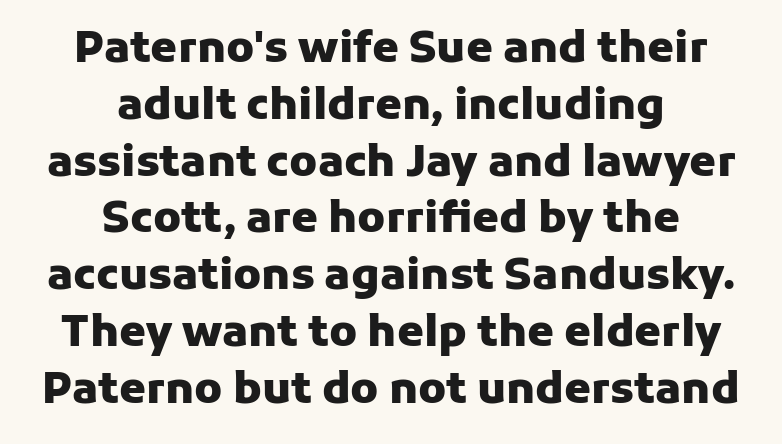
These lines carry a lot of weight — the face is fully bold. The area under the type is left untouched. If you measured baseline to baseline, you'd find a middling distance. Short note: letters normally spaced. Do the characters align in a grid? No, the font is proportional.
